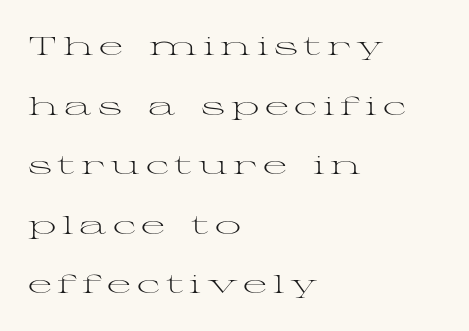
{"italic": "no", "bold": "no", "underline": "no", "align": "left", "line_spacing": "loose", "line_spacing_ratio": 2.29, "letter_spacing": "wide", "letter_spacing_em": 0.22, "glyph_px": 26}
